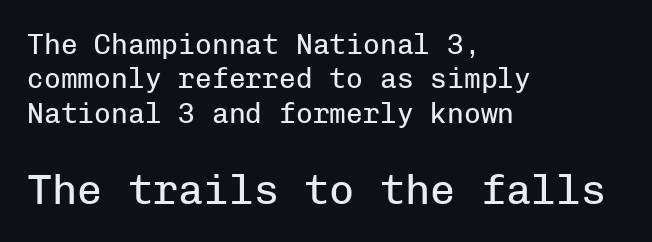
Q: Is the text bold? A: No.
Q: Is the text italic (slanted)? A: No, it is upright.
Q: Is the typeface a serif or a sans-serif typeface? A: Sans-serif.
Q: Is the text underlined? A: No.
Q: How is the paragraph aligned? A: Left-aligned.
Q: Is the spacing between letters normal or unusually wide? A: Normal.
Q: Which block of text is set in a larger size, the first (top) or the second (bottom)? A: The second (bottom) one.
Q: Width (condensed, normal, or wide)? A: Normal.
Q: Stroke contrast? A: Low.
Q: x-height? A: Medium.
Q: Monospaced? A: Yes.
